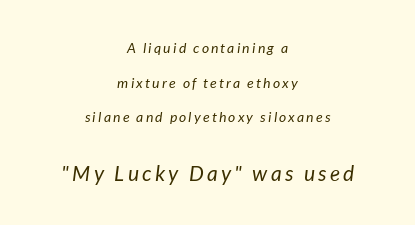
{"bold": "no", "underline": "no", "align": "center", "line_spacing": "loose", "line_spacing_ratio": 2.48, "larger_block": "second", "size_ratio": 1.5, "glyph_px": 21}
